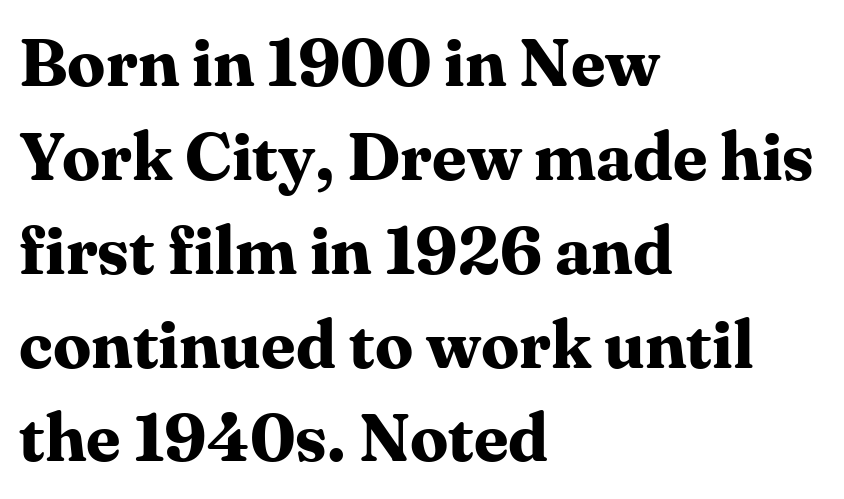
Q: Is the text bold? A: Yes.
Q: Is the text italic (slanted)? A: No, it is upright.
Q: Is the typeface a serif or a sans-serif typeface? A: Serif.
Q: Is the text underlined? A: No.
Q: How is the paragraph aligned? A: Left-aligned.
Q: Is the spacing between letters normal or unusually wide? A: Normal.
Q: Is the spacing between lines tight, normal or loose? A: Normal.
Q: Width (condensed, normal, or wide)? A: Normal.
Q: Stroke contrast? A: Medium.
Q: x-height? A: Medium.
Q: Monospaced? A: No.
